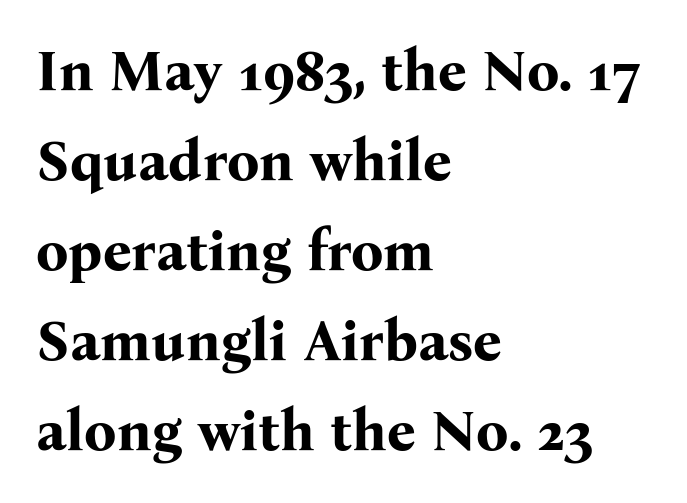
Q: Is the text bold? A: Yes.
Q: Is the text italic (slanted)? A: No, it is upright.
Q: Is the typeface a serif or a sans-serif typeface? A: Serif.
Q: Is the text underlined? A: No.
Q: How is the paragraph aligned? A: Left-aligned.
Q: Is the spacing between letters normal or unusually wide? A: Normal.
Q: Is the spacing between lines tight, normal or loose? A: Normal.
Q: Width (condensed, normal, or wide)? A: Normal.
Q: Stroke contrast? A: Medium.
Q: x-height? A: Medium.
Q: Monospaced? A: No.
